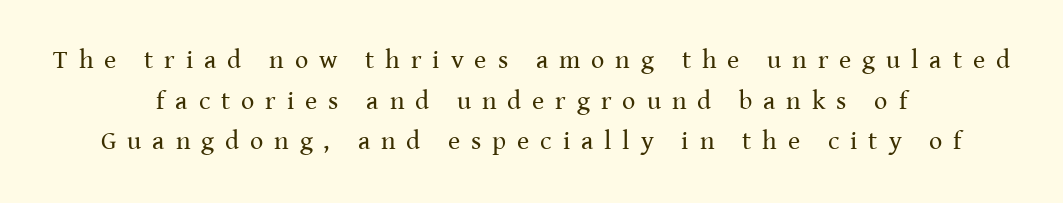
The image shows 26 px text type, upright; set centered, normal line spacing (1.56x), unusually wide letter spacing (+0.42 em), not underlined.
